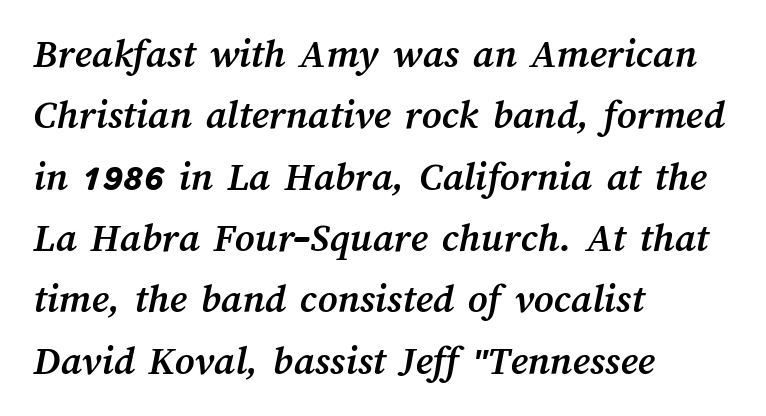
{"bold": "yes", "weight": "semibold", "width": "normal", "stroke_contrast": "medium", "x_height": "medium", "monospaced": "no", "underline": "no", "align": "left", "line_spacing": "normal", "line_spacing_ratio": 1.46, "letter_spacing": "normal", "letter_spacing_em": 0.0, "glyph_px": 42}
